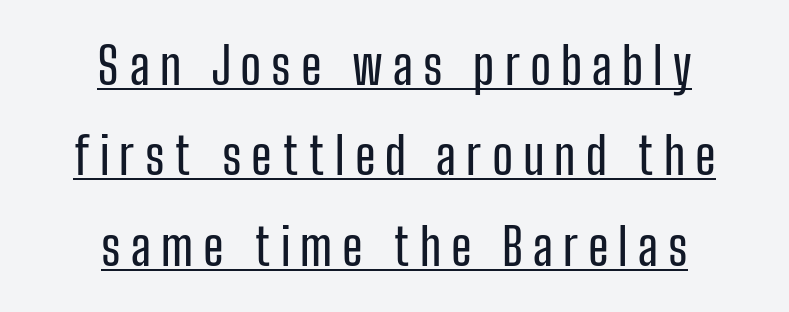
{"serif": "no", "italic": "no", "width": "condensed", "stroke_contrast": "low", "x_height": "medium", "monospaced": "no", "underline": "yes", "align": "center", "line_spacing_ratio": 1.81, "letter_spacing": "wide", "letter_spacing_em": 0.2, "glyph_px": 50}
